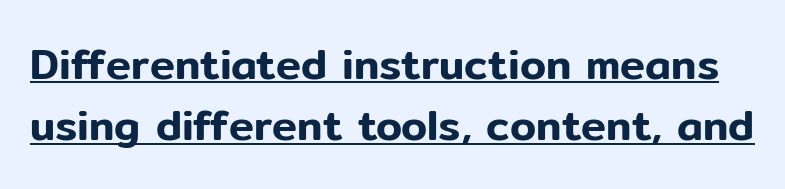
{"serif": "no", "italic": "no", "width": "normal", "stroke_contrast": "low", "x_height": "medium", "monospaced": "no", "underline": "yes", "line_spacing": "normal", "line_spacing_ratio": 1.46, "letter_spacing": "normal", "letter_spacing_em": 0.0, "glyph_px": 42}
